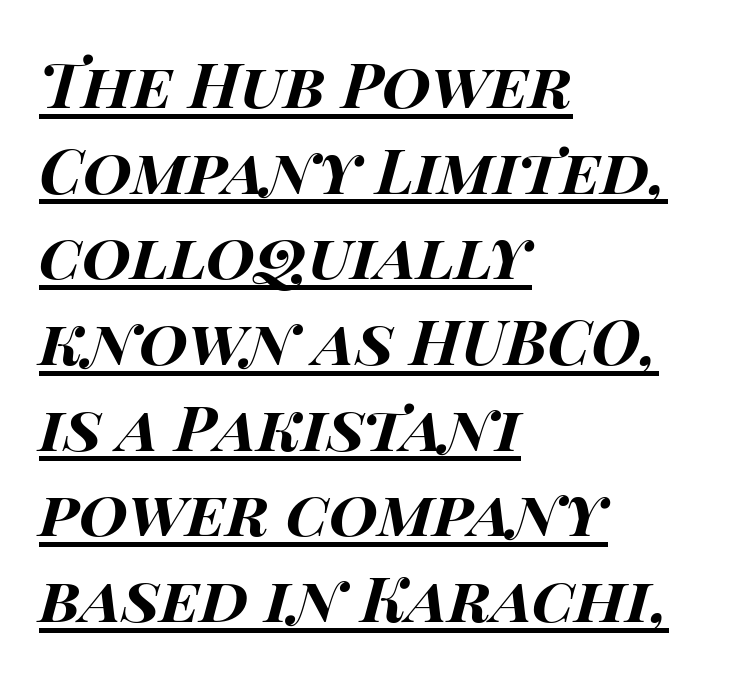
The image shows 63 px bold, wide type, italic (leaning right); set left-aligned, normal line spacing (1.36x), normal letter spacing, underlined; high stroke contrast and a large x-height.
